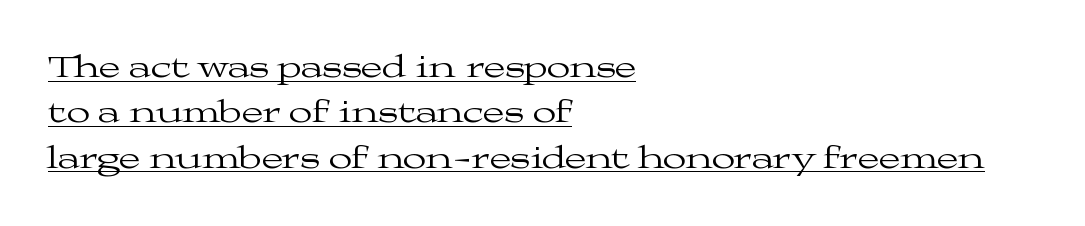
The image shows 31 px regular-weight, wide serif type, upright; set left-aligned, normal line spacing (1.46x), normal letter spacing, underlined; medium stroke contrast and a medium x-height.
